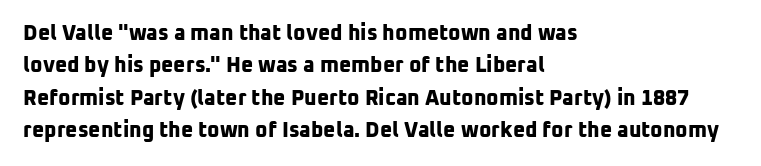
The image shows 21 px bold type; set left-aligned, normal line spacing (1.54x), normal letter spacing, not underlined.
